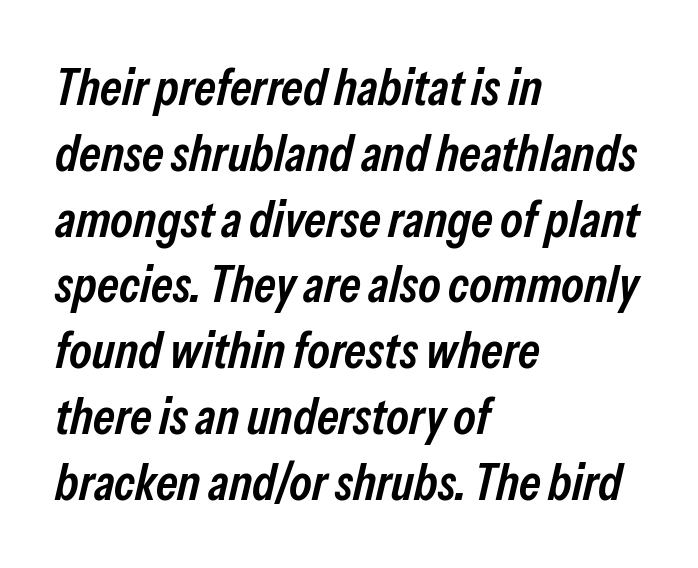
Q: Is the text bold? A: Semi-bold.
Q: Is the text italic (slanted)? A: Yes, it leans right by about 13 degrees.
Q: Is the text underlined? A: No.
Q: How is the paragraph aligned? A: Left-aligned.
Q: Is the spacing between letters normal or unusually wide? A: Normal.
Q: Is the spacing between lines tight, normal or loose? A: Normal.
Q: Width (condensed, normal, or wide)? A: Condensed.
Q: Stroke contrast? A: Low.
Q: x-height? A: Medium.
Q: Monospaced? A: No.
